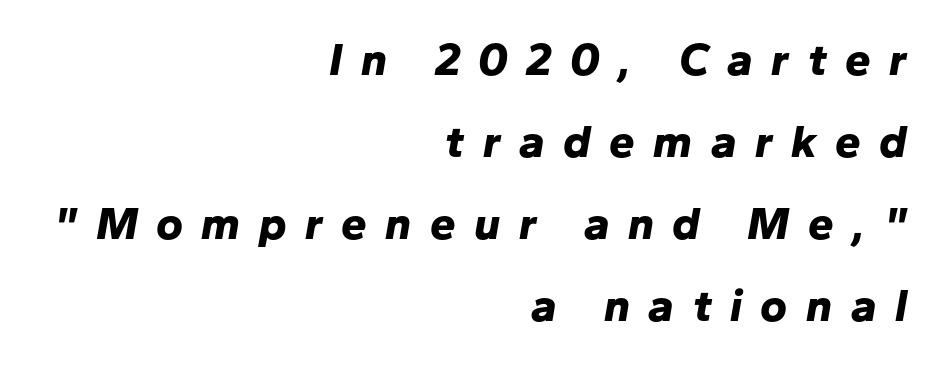
Q: Is the text bold? A: Yes.
Q: Is the text italic (slanted)? A: Yes, it leans right by about 10 degrees.
Q: Is the text underlined? A: No.
Q: How is the paragraph aligned? A: Right-aligned.
Q: Is the spacing between letters normal or unusually wide? A: Unusually wide.
Q: Width (condensed, normal, or wide)? A: Normal.
Q: Stroke contrast? A: Low.
Q: x-height? A: Medium.
Q: Monospaced? A: No.
